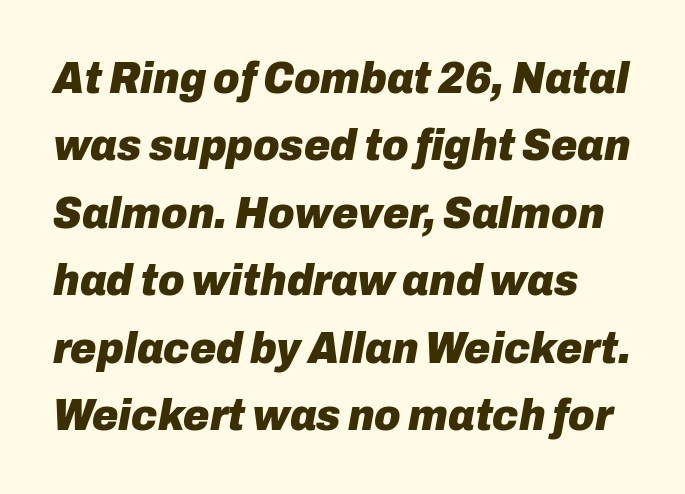
The image shows 45 px heavy type, italic (leaning right); set normal line spacing (1.5x), normal letter spacing, not underlined; low stroke contrast and a medium x-height.
